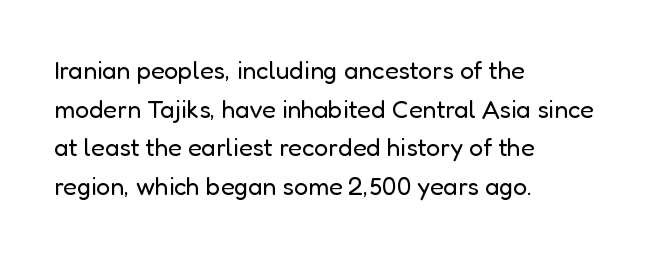
The image shows 25 px text type, upright; set left-aligned, normal line spacing (1.55x), normal letter spacing, not underlined.
